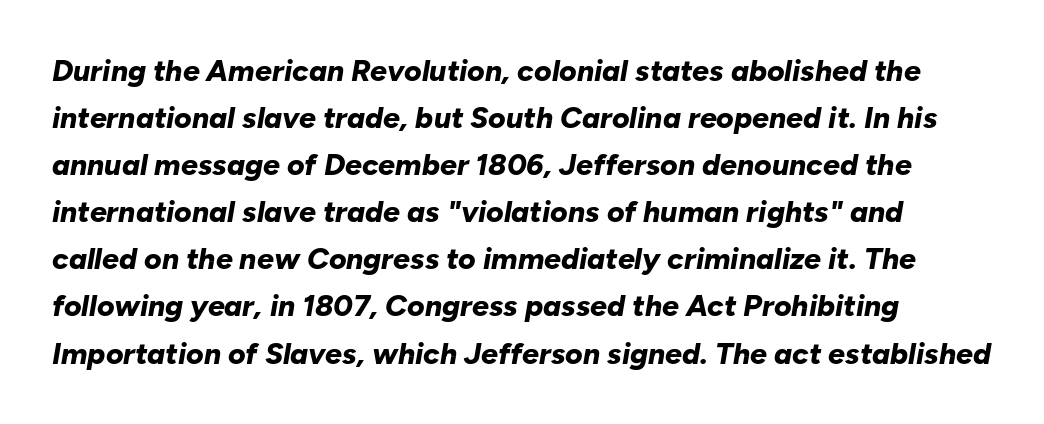
The image shows 30 px bold type, italic (leaning right); set normal line spacing (1.57x), normal letter spacing, not underlined; low stroke contrast and a medium x-height.
